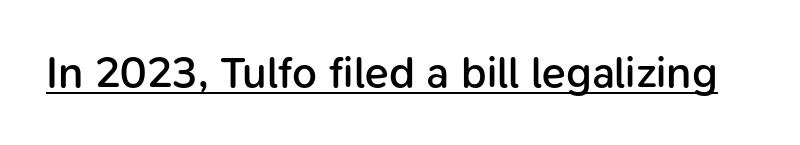
The image shows 44 px semibold sans-serif type, upright; set normal letter spacing, underlined; low stroke contrast and a medium x-height.
